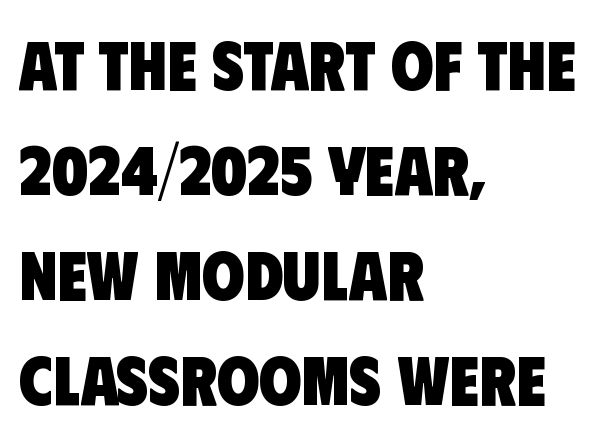
{"serif": "no", "bold": "yes", "weight": "heavy", "width": "condensed", "stroke_contrast": "low", "x_height": "large", "monospaced": "no", "underline": "no", "align": "left", "line_spacing": "normal", "line_spacing_ratio": 1.52, "letter_spacing": "normal", "letter_spacing_em": 0.0, "glyph_px": 69}
